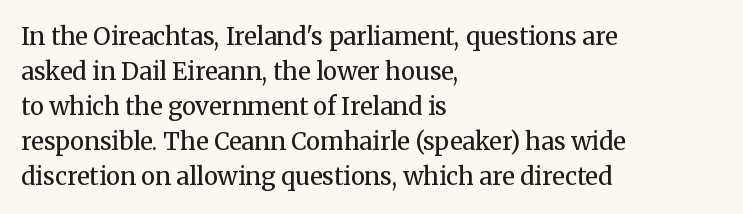
The image shows 24 px text type, upright; set left-aligned, normal line spacing (1.46x), normal letter spacing, not underlined.
